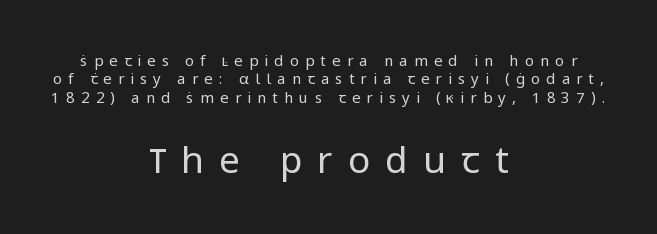
The image shows 37 px regular-weight sans-serif type, upright; set centered, line spacing 1.22x, unusually wide letter spacing (+0.41 em), not underlined; the second (bottom) block is 2.47x larger; low stroke contrast and a medium x-height.
